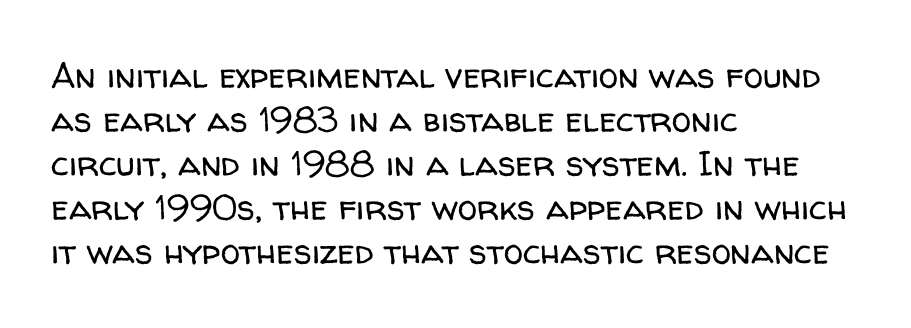
Typographically, this falls in the sans-serif category. No extra tracking has been applied to these lines. Vertically, the passage feels balanced, rows spaced as you'd expect. Reading down the block, your eye returns to a fixed left position each line.
